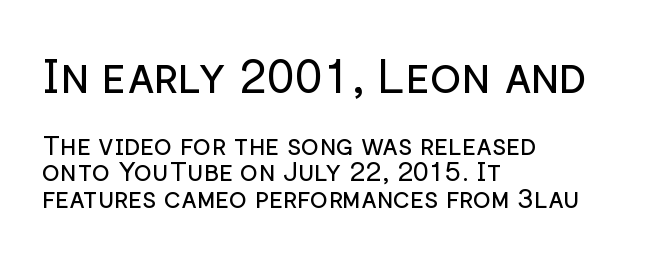
Q: Is the text bold? A: No.
Q: Is the text italic (slanted)? A: No, it is upright.
Q: Is the typeface a serif or a sans-serif typeface? A: Sans-serif.
Q: Is the text underlined? A: No.
Q: How is the paragraph aligned? A: Left-aligned.
Q: Is the spacing between letters normal or unusually wide? A: Normal.
Q: Is the spacing between lines tight, normal or loose? A: Tight.
Q: Which block of text is set in a larger size, the first (top) or the second (bottom)? A: The first (top) one.
Q: Width (condensed, normal, or wide)? A: Normal.
Q: Stroke contrast? A: Low.
Q: x-height? A: Medium.
Q: Monospaced? A: No.
